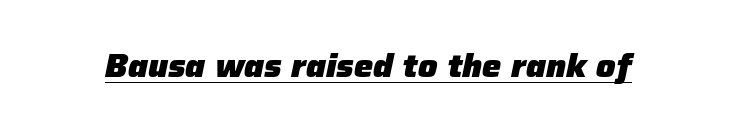
In terms of weight, the rendering is a true, heavy bold. The rendering uses natural spacing where letterforms have individual widths. The line texture is even and compact thanks to regular tracking. The string is rendered with underlining switched on.
